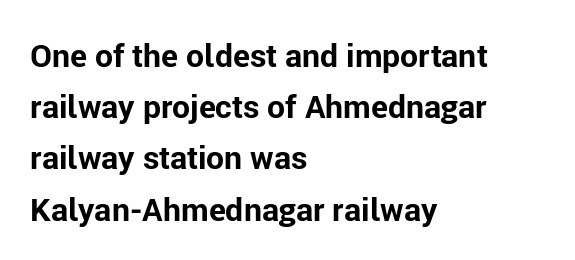
{"serif": "no", "italic": "no", "bold": "yes", "weight": "bold", "width": "normal", "stroke_contrast": "low", "x_height": "medium", "monospaced": "no", "underline": "no", "align": "left", "line_spacing": "normal", "line_spacing_ratio": 1.6, "letter_spacing": "normal", "letter_spacing_em": 0.0, "glyph_px": 32}
